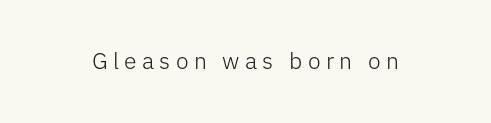
The image shows 23 px text type, upright; set unusually wide letter spacing (+0.23 em), not underlined.
